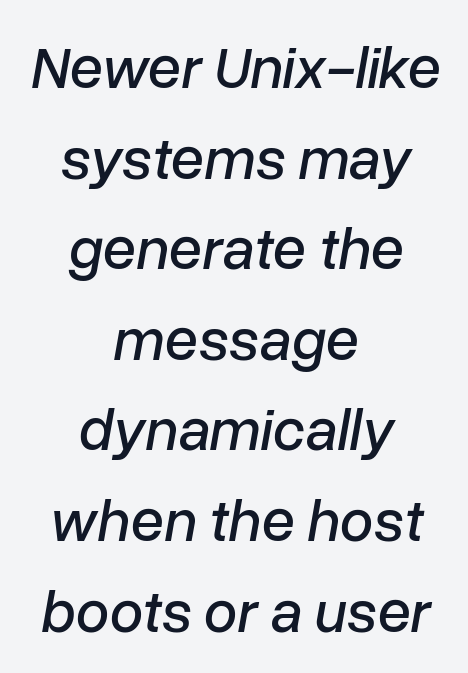
Q: Is the text italic (slanted)? A: Yes, it leans right by about 10 degrees.
Q: Is the text underlined? A: No.
Q: How is the paragraph aligned? A: Centered.
Q: Is the spacing between letters normal or unusually wide? A: Normal.
Q: Is the spacing between lines tight, normal or loose? A: Normal.
Q: Width (condensed, normal, or wide)? A: Normal.
Q: Stroke contrast? A: Low.
Q: x-height? A: Medium.
Q: Monospaced? A: No.
